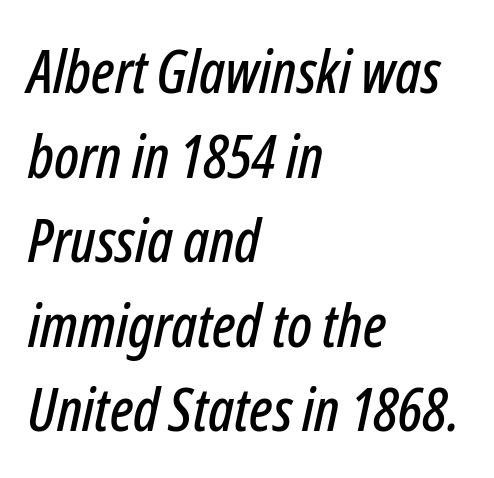
The passage shown is typed in a proportional face where columns would drift. Reading down the block, your eye returns to a fixed left position each line. You could call the tracking neutral — neither tight nor loose. Baseline-to-baseline distance is the conventional proportion of letter height.
